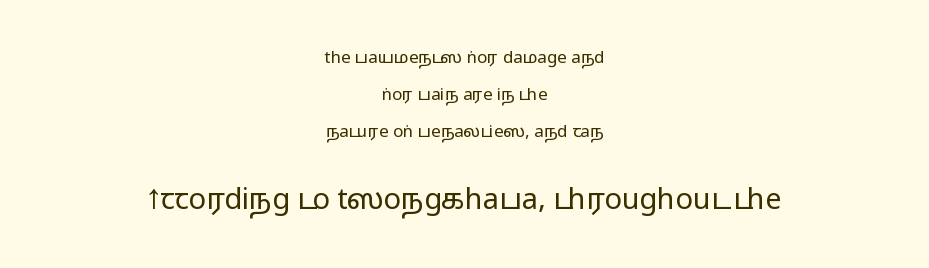
This is sans-serif lettering, the kind often seen on screens and signage. Nobody touched the tracking dial on this one. Bare-footed words on every line. These lines are rendered in a variable-pitch font. These lines stand farther apart than default settings would place them.
